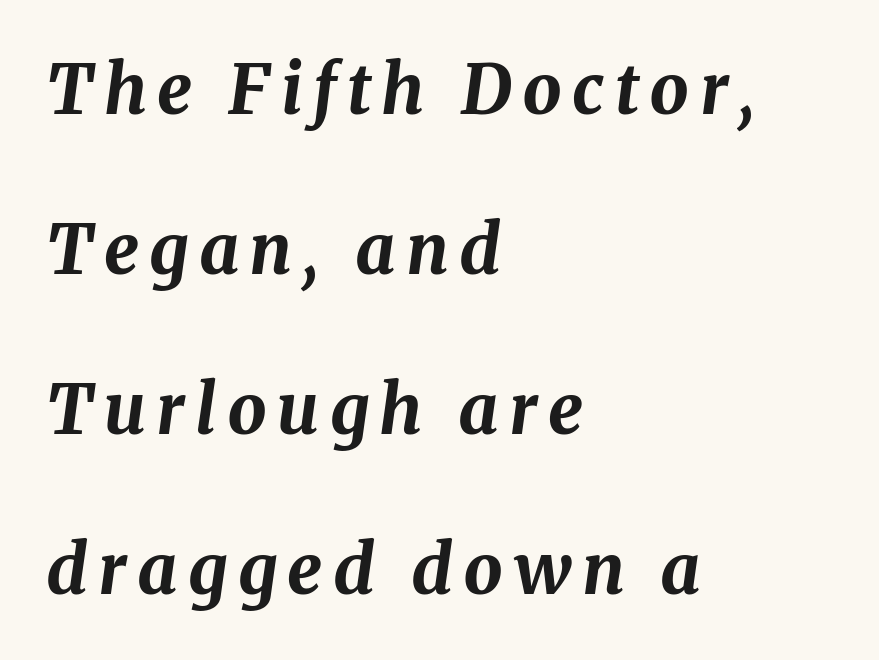
{"italic": "yes", "lean": "right", "slant_degrees": 8, "bold": "yes", "weight": "bold", "width": "normal", "stroke_contrast": "medium", "x_height": "medium", "monospaced": "no", "underline": "no", "align": "left", "line_spacing": "loose", "line_spacing_ratio": 2.32, "glyph_px": 69}
